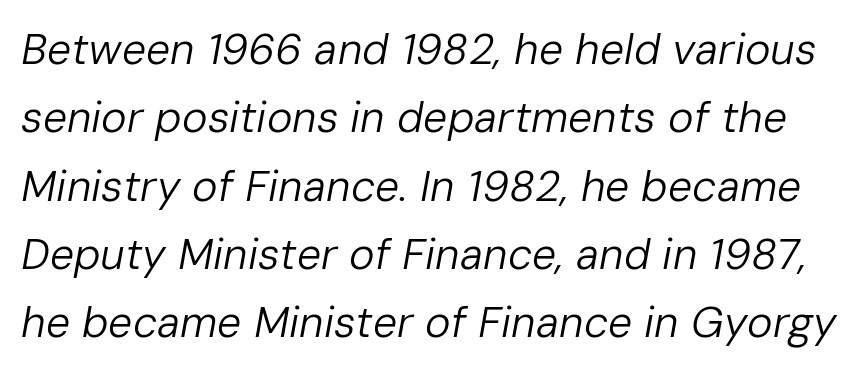
{"italic": "yes", "lean": "right", "slant_degrees": 10, "bold": "no", "weight": "regular", "width": "normal", "stroke_contrast": "low", "x_height": "medium", "monospaced": "no", "underline": "no", "line_spacing": "normal", "line_spacing_ratio": 1.59, "letter_spacing": "normal", "letter_spacing_em": 0.0, "glyph_px": 43}
